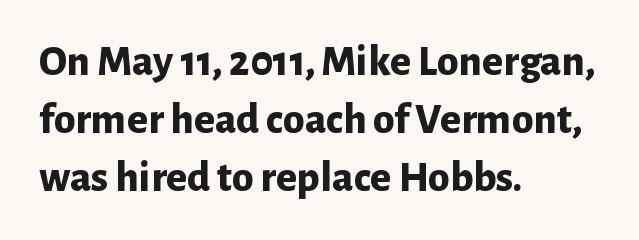
The image shows 44 px bold sans-serif type, upright; set left-aligned, normal line spacing (1.32x), normal letter spacing, not underlined; low stroke contrast and a medium x-height.
